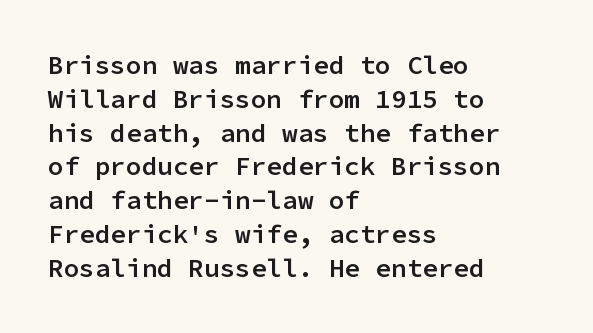
Q: Is the text bold? A: Semi-bold.
Q: Is the text italic (slanted)? A: No, it is upright.
Q: Is the text underlined? A: No.
Q: How is the paragraph aligned? A: Left-aligned.
Q: Is the spacing between letters normal or unusually wide? A: Normal.
Q: Is the spacing between lines tight, normal or loose? A: Normal.
